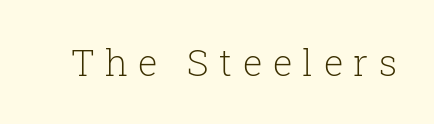
The type sits square on the baseline with zero lean. Character widths vary here, with narrow letters taking less room than wide ones. Inter-character spacing is expanded well beyond the font's built-in metrics. The weight would be labelled regular, book, light, or lighter still. The space directly below the letters is spotless.
